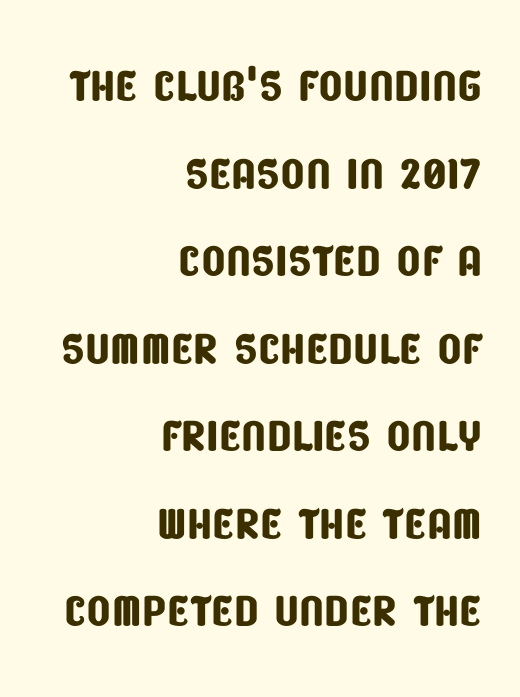
Q: Is the typeface a serif or a sans-serif typeface? A: Sans-serif.
Q: Is the text underlined? A: No.
Q: How is the paragraph aligned? A: Right-aligned.
Q: Is the spacing between letters normal or unusually wide? A: Normal.
Q: Is the spacing between lines tight, normal or loose? A: Normal.
Q: Width (condensed, normal, or wide)? A: Condensed.
Q: Stroke contrast? A: Low.
Q: x-height? A: Large.
Q: Monospaced? A: No.
